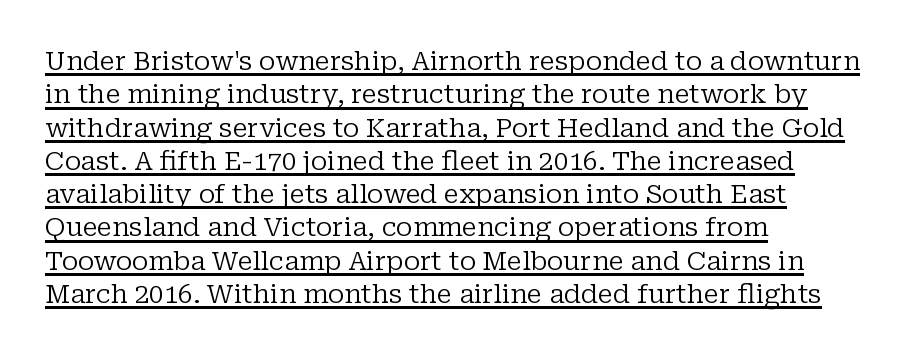
The image shows 26 px text type, upright; set left-aligned, normal line spacing (1.28x), normal letter spacing, underlined.
